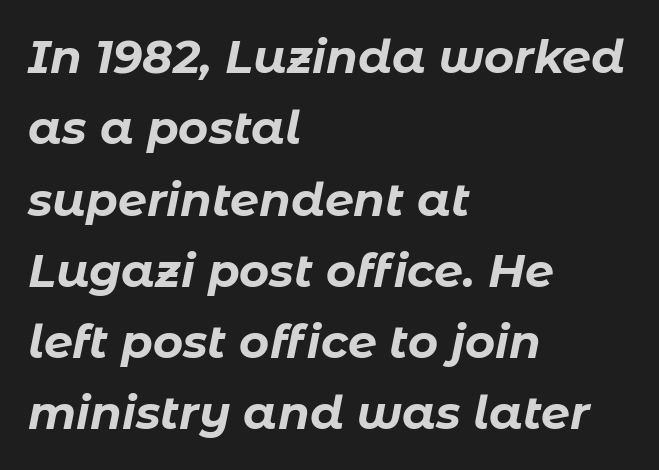
The image shows 46 px bold type, italic (leaning right); set left-aligned, normal line spacing (1.55x), normal letter spacing, not underlined; low stroke contrast and a medium x-height.
